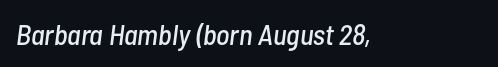
The image shows 29 px condensed type, italic (leaning right); set normal letter spacing, not underlined; low stroke contrast and a medium x-height.
